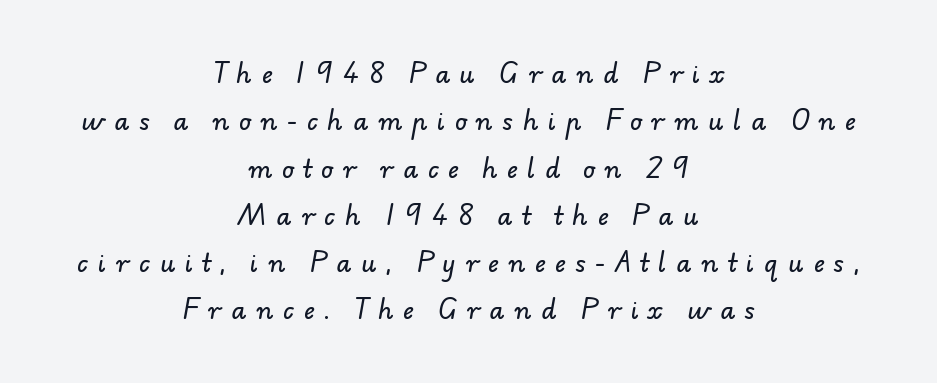
The image shows 24 px text type; set centered, loose line spacing (1.97x), unusually wide letter spacing (+0.4 em), not underlined.
